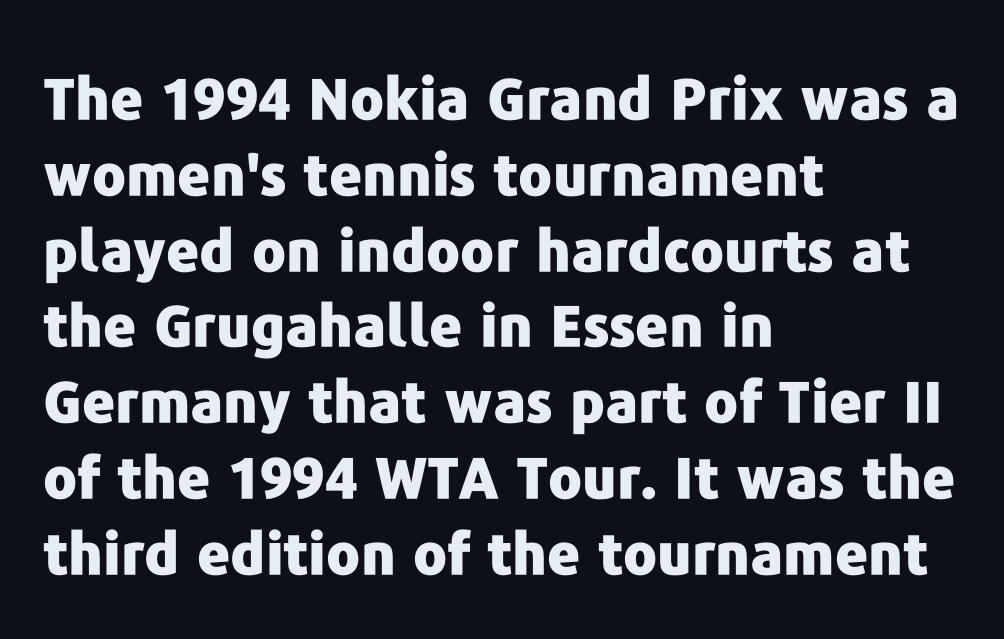
{"serif": "no", "italic": "no", "bold": "yes", "weight": "heavy", "width": "normal", "stroke_contrast": "low", "x_height": "medium", "monospaced": "no", "underline": "no", "align": "left", "line_spacing": "normal", "line_spacing_ratio": 1.33, "letter_spacing": "normal", "letter_spacing_em": 0.0, "glyph_px": 57}
